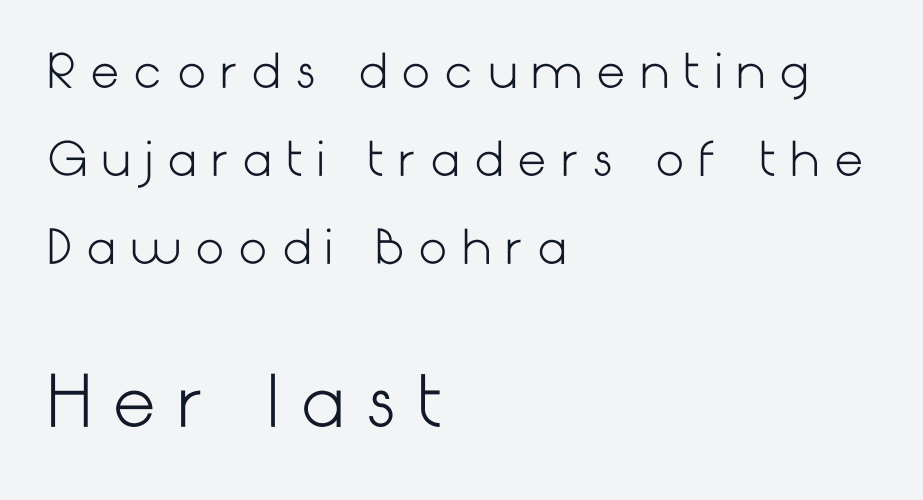
Notice the wide empty band between every row — that's loose leading. The designer gave the closing block more size than the opening block. Stroke mass is kept to a normal reading level or below. Glance below the letters and you will spot only blank space. Students, note that the glyphs here are deliberately spaced far apart. Serifs: no, the terminals of the letterforms are clean.
